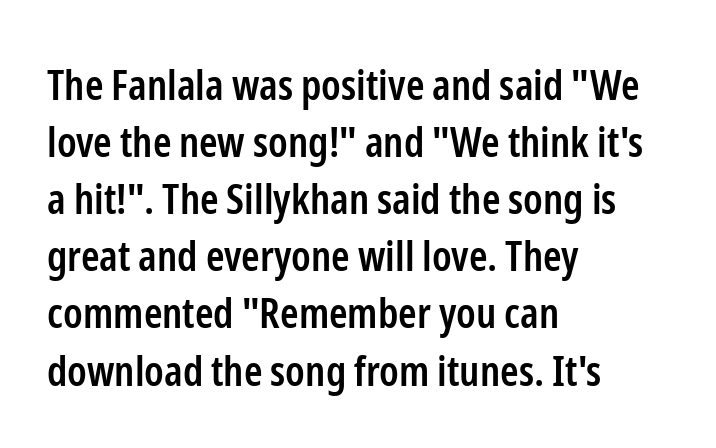
The image shows 42 px semibold, condensed sans-serif type, upright; set left-aligned, normal line spacing (1.36x), normal letter spacing, not underlined; low stroke contrast and a medium x-height.
